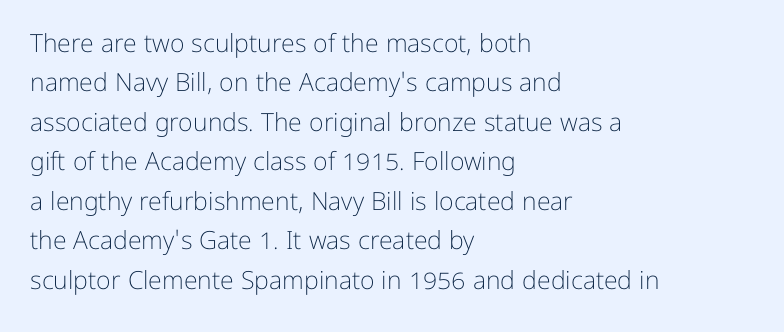
The image shows 25 px text type, upright; set left-aligned, normal line spacing (1.58x), normal letter spacing, not underlined.
